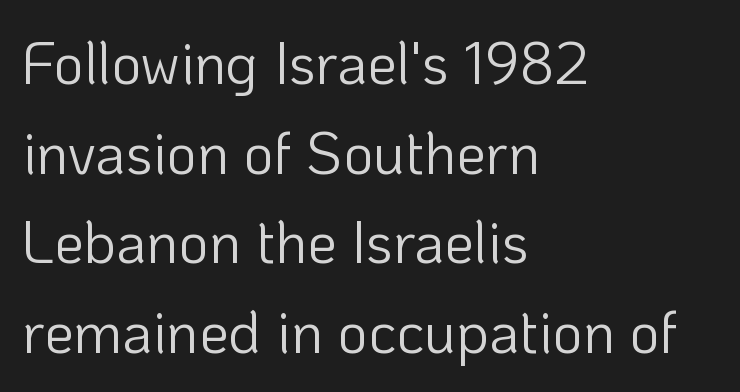
Spacing verdict: proportional, widths tailored to each character. The baseline area is clear. The setting favours the left margin, as ordinary paragraphs usually do. Serif or sans? Sans — the stroke terminals are bare.
